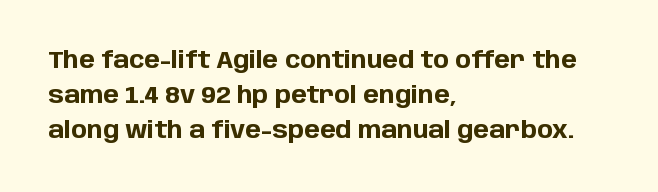
{"italic": "no", "bold": "yes", "underline": "no", "align": "left", "line_spacing": "normal", "line_spacing_ratio": 1.45, "letter_spacing": "normal", "letter_spacing_em": 0.0, "glyph_px": 24}
